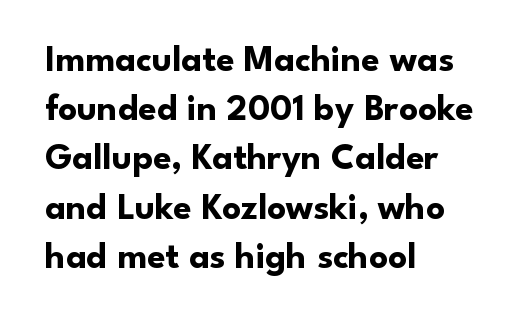
Q: Is the text bold? A: Yes.
Q: Is the text italic (slanted)? A: No, it is upright.
Q: Is the typeface a serif or a sans-serif typeface? A: Sans-serif.
Q: Is the text underlined? A: No.
Q: How is the paragraph aligned? A: Left-aligned.
Q: Is the spacing between letters normal or unusually wide? A: Normal.
Q: Is the spacing between lines tight, normal or loose? A: Normal.
Q: Width (condensed, normal, or wide)? A: Normal.
Q: Stroke contrast? A: Low.
Q: x-height? A: Small.
Q: Monospaced? A: No.
